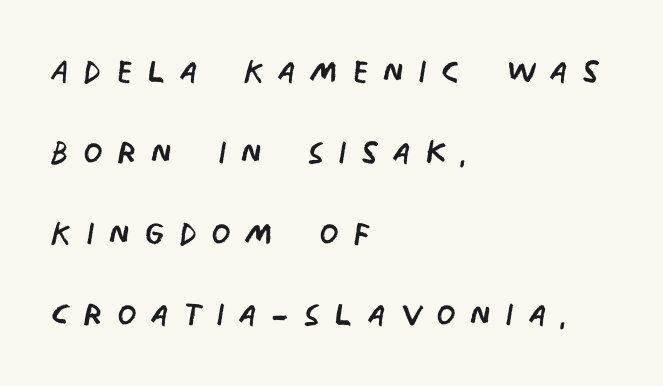
{"serif": "no", "bold": "no", "weight": "regular", "width": "condensed", "stroke_contrast": "low", "x_height": "large", "monospaced": "no", "underline": "no", "align": "left", "line_spacing_ratio": 1.8, "letter_spacing": "wide", "letter_spacing_em": 0.3, "glyph_px": 45}
